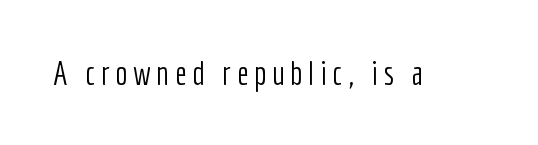
Check where the strokes stop: nothing finishes them off — pure sans. No chunkiness to these letters — they're not bold. Note the varied advance widths — an 'i' is clearly narrower than an 'm'. Letters rest on an invisible, unmarked baseline. Style check: upright.
